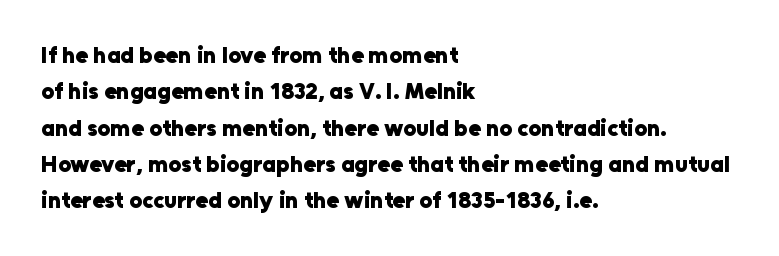
The image shows 23 px bold type, upright; set left-aligned, normal line spacing (1.58x), normal letter spacing, not underlined.
